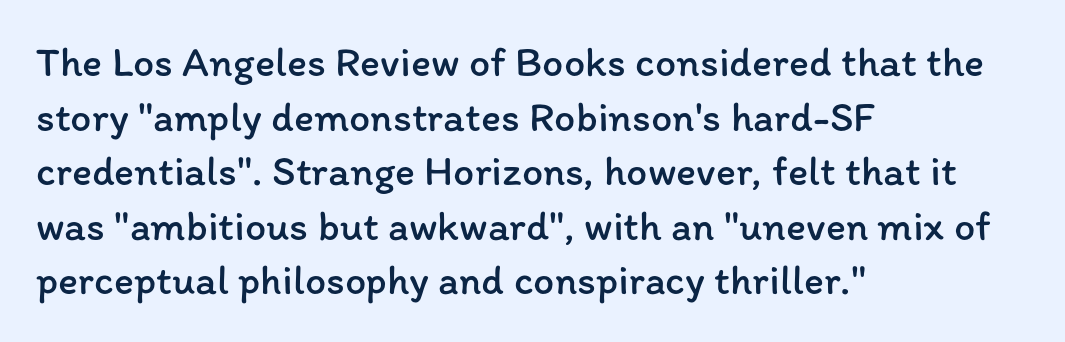
Q: Is the text bold? A: No.
Q: Is the text italic (slanted)? A: No, it is upright.
Q: Is the text underlined? A: No.
Q: How is the paragraph aligned? A: Left-aligned.
Q: Is the spacing between letters normal or unusually wide? A: Normal.
Q: Is the spacing between lines tight, normal or loose? A: Normal.
Q: Width (condensed, normal, or wide)? A: Normal.
Q: Stroke contrast? A: Low.
Q: x-height? A: Medium.
Q: Monospaced? A: No.
